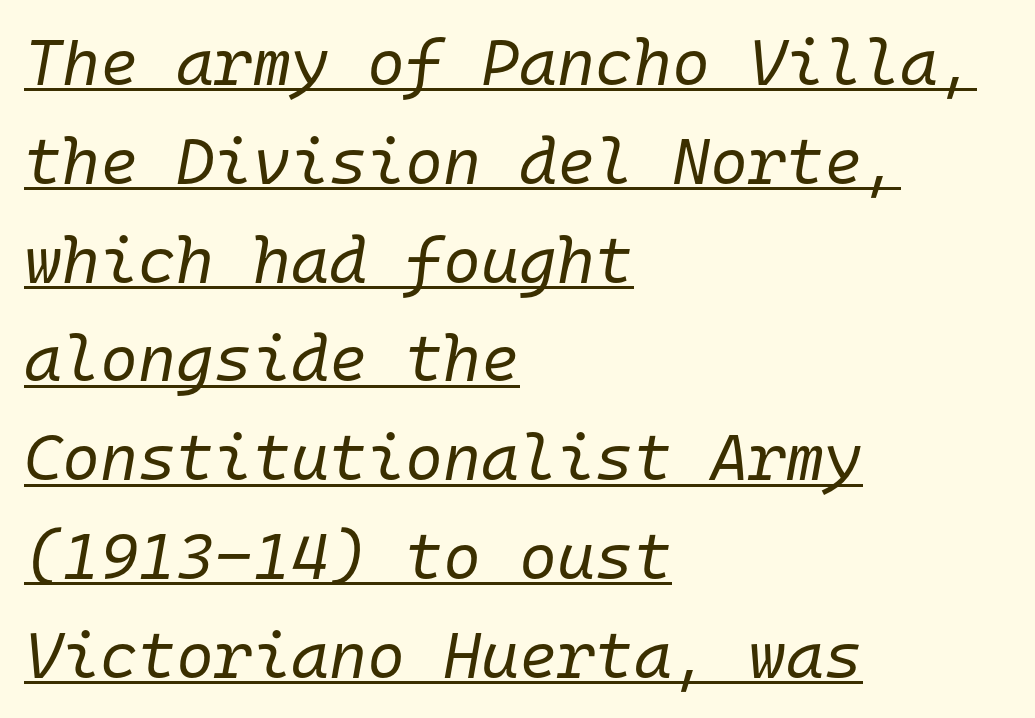
The image shows 65 px regular-weight type, italic (leaning right), monospaced; set left-aligned, normal line spacing (1.52x), normal letter spacing, underlined; low stroke contrast and a medium x-height.
